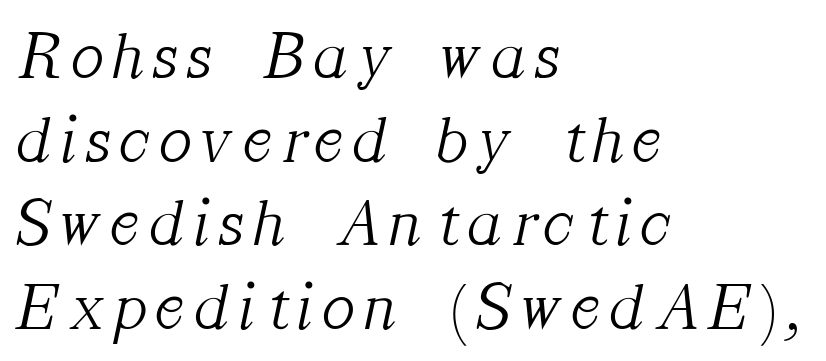
The image shows 68 px light serif type, italic (leaning right); set left-aligned, line spacing 1.23x, not underlined; medium stroke contrast and a medium x-height.
